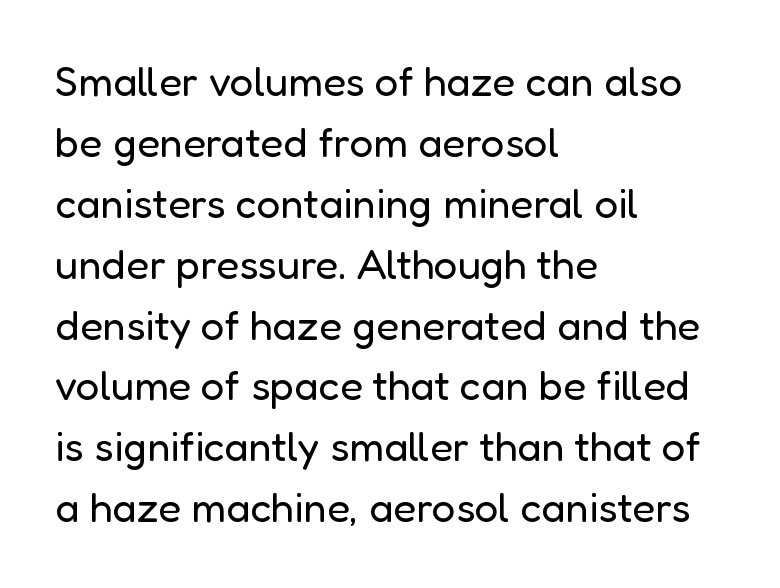
Are there feet on the stems? There aren't — it's a sans. No heavy texture on the line: the type isn't bold. Each letter keeps its own natural width here, so spacing adapts to shape. Notice how the passage keeps a crisp vertical edge on the left only. Anything drawn beneath the words? Only blank space.
